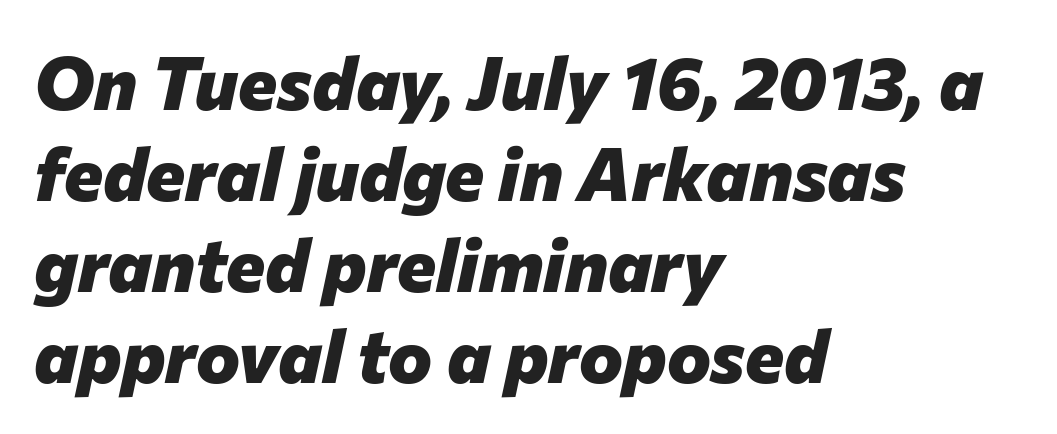
Q: Is the text bold? A: Yes.
Q: Is the text italic (slanted)? A: Yes, it leans right by about 12 degrees.
Q: Is the text underlined? A: No.
Q: How is the paragraph aligned? A: Left-aligned.
Q: Is the spacing between letters normal or unusually wide? A: Normal.
Q: Width (condensed, normal, or wide)? A: Normal.
Q: Stroke contrast? A: Low.
Q: x-height? A: Medium.
Q: Monospaced? A: No.
